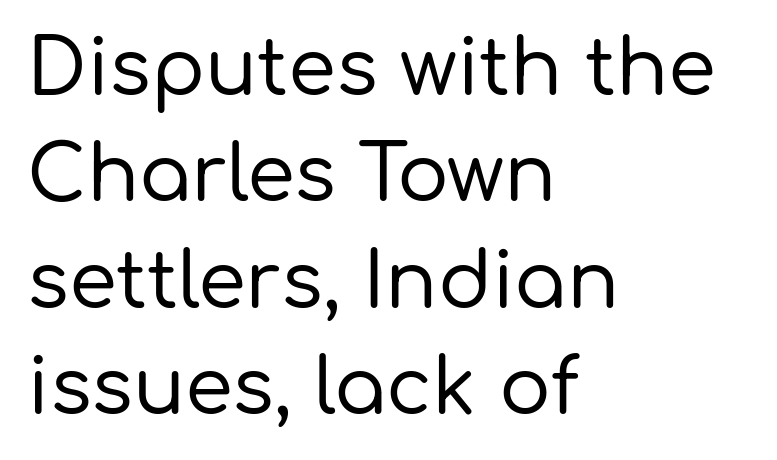
The image shows 77 px sans-serif type, upright; set left-aligned, normal line spacing (1.38x), normal letter spacing, not underlined; low stroke contrast and a medium x-height.
